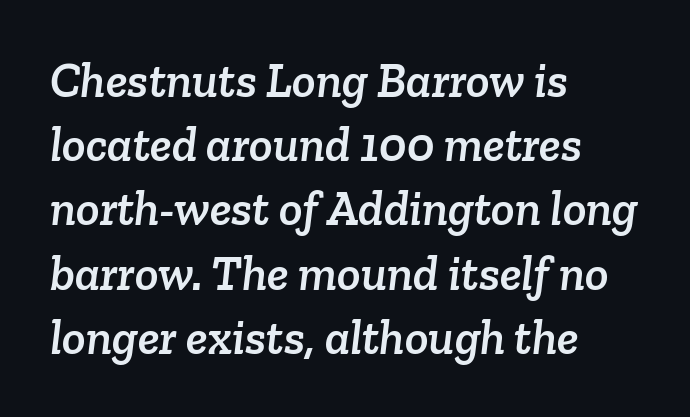
Each row of text sits above clean, open space. The glyphs in this specimen are seriffed. The rows are spaced the way most documents space them. Casual observation: everything's shoved over to the left. Between one letter and the next there's only the usual sliver of space. Do the characters align in a grid? No, the font is proportional.
